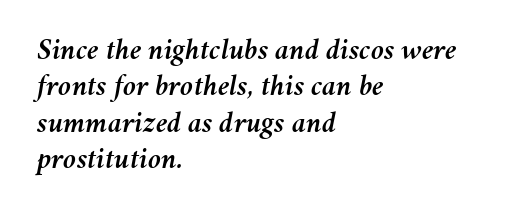
The lettering tilts uniformly, giving the passage an italic look. This sample has the flowing, uneven cadence of proportional lettering. The line texture is even and compact thanks to regular tracking. The text block is weighted toward the left margin, trailing off unevenly rightward. Descenders are the only things crossing below the line.
